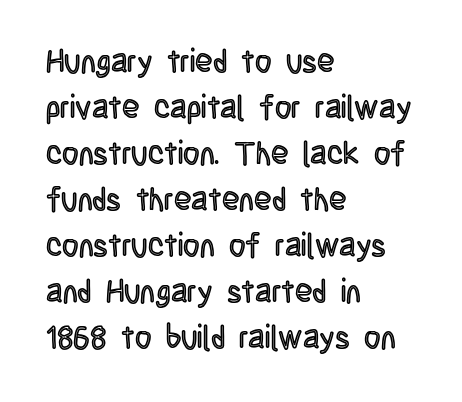
{"italic": "no", "width": "condensed", "x_height": "large", "monospaced": "no", "underline": "no", "align": "left", "line_spacing": "normal", "line_spacing_ratio": 1.44, "letter_spacing": "normal", "letter_spacing_em": 0.0, "glyph_px": 32}
